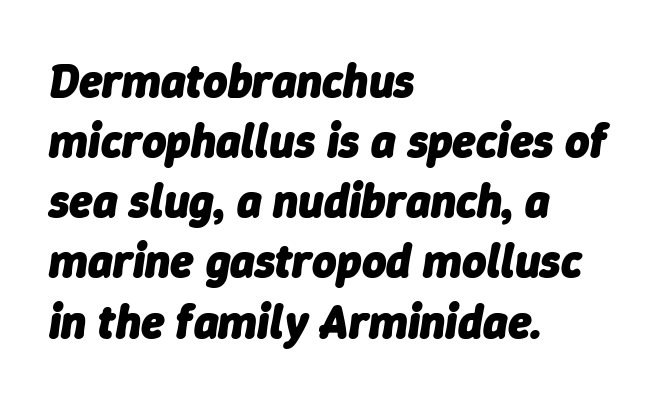
Italic? Definitely — the glyphs are oblique. A dark, heavy texture on the line: the type is bold. The specimen omits any rule beneath the text block's lines. Compared with typical body copy, the letter spacing here is the same. Reading down the column, the eye jumps a familiar distance to each next line.
